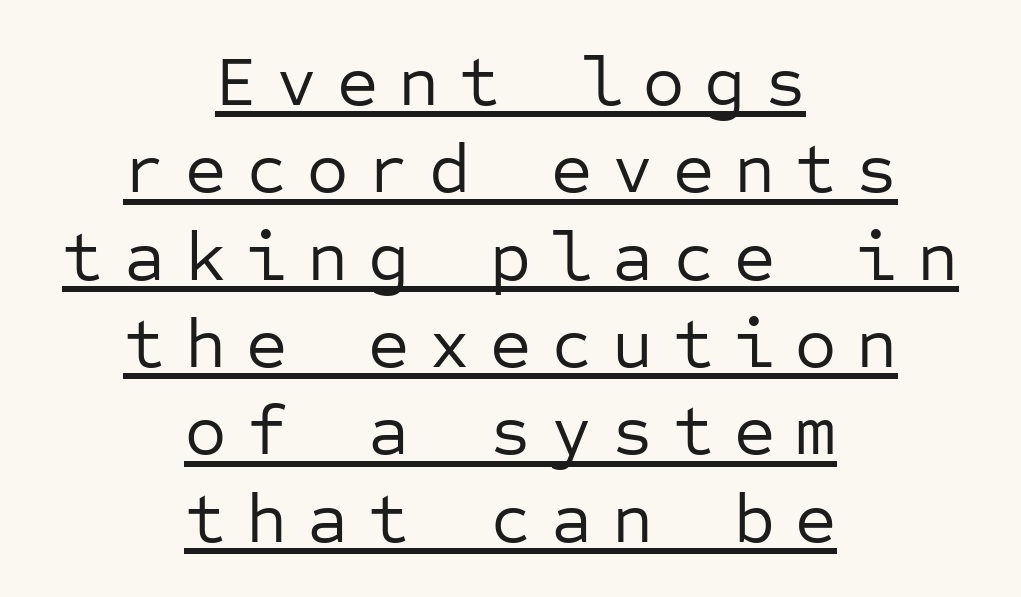
Summary of weight: not heavy and not bold. A centered setting, common on invitations and titles, is used for this passage. Somebody hit Ctrl+U on this one — the words are underlined. The type is letterspaced generously, with wide tracking. Looks like terminal output: every glyph gets an equal slot.
